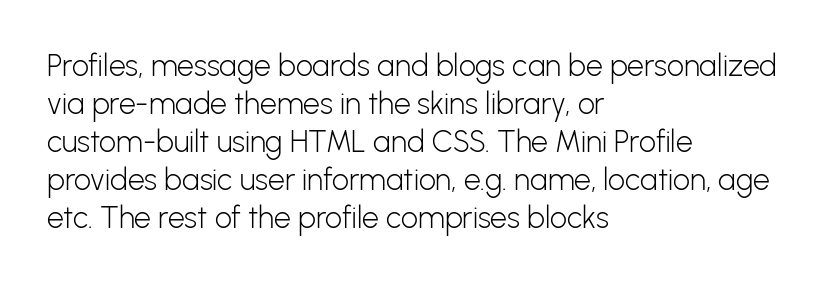
Q: Is the text bold? A: No.
Q: Is the text italic (slanted)? A: No, it is upright.
Q: Is the typeface a serif or a sans-serif typeface? A: Sans-serif.
Q: Is the text underlined? A: No.
Q: How is the paragraph aligned? A: Left-aligned.
Q: Is the spacing between letters normal or unusually wide? A: Normal.
Q: Is the spacing between lines tight, normal or loose? A: Normal.
Q: Width (condensed, normal, or wide)? A: Normal.
Q: Stroke contrast? A: Low.
Q: x-height? A: Medium.
Q: Monospaced? A: No.
